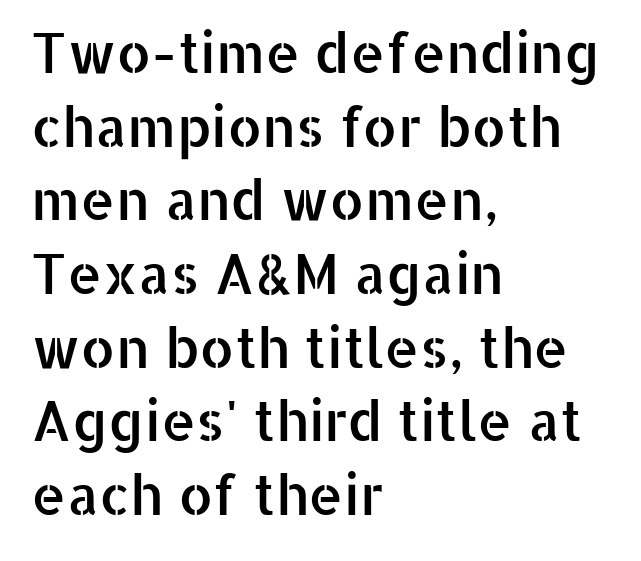
Default kerning and tracking; the words read as compact shapes. The ragged edge is on the right, which tells us the setting is flush left. The rendering shows plain stroke endings on the letterforms — a sans-serif design. The type sits square on the baseline with zero lean.
